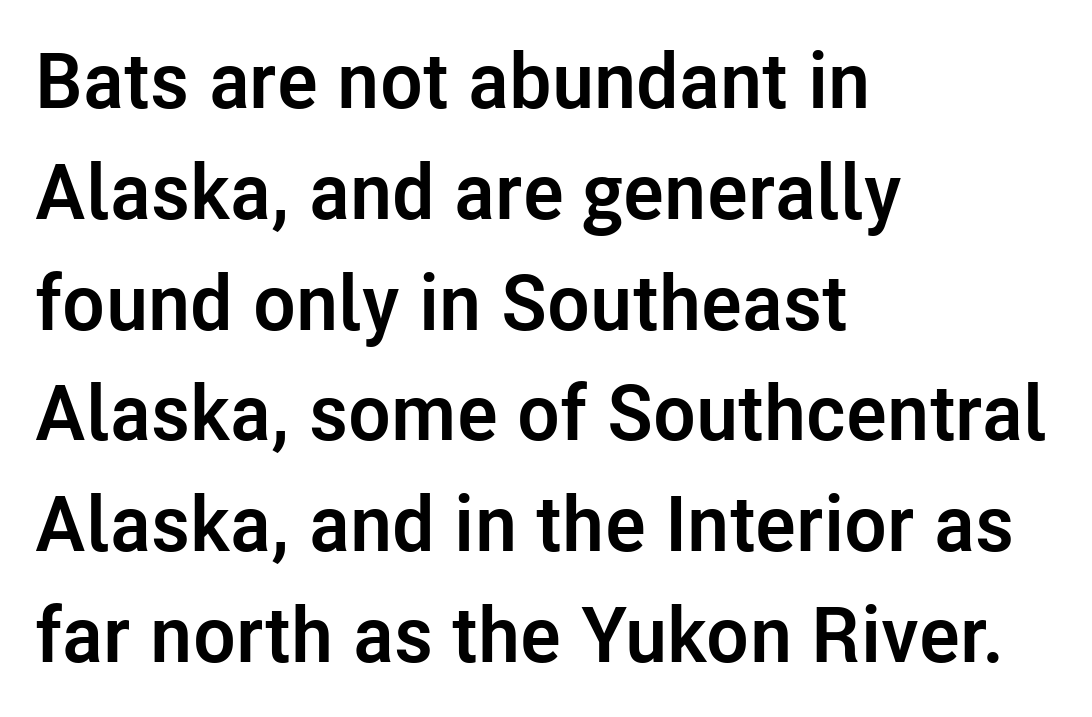
To sum up the face: it is a sans, with no serifs. What stands out about the letter spacing? Nothing — it is the standard amount. The sample has been set heavy, in full bold. The line-height multiplier appears to be the usual default. The letters advance in unequal steps, a hallmark of proportional type.
